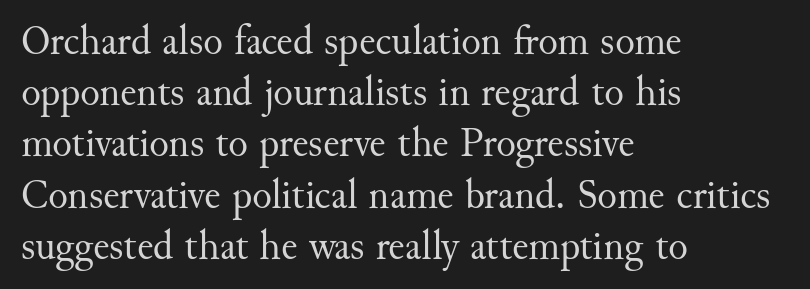
The passage is arranged the way most books set body copy — flush left. The passage shown is not bold in any degree. Summary of vertical rhythm: regular, with standard interline spacing. Each row of text sits above clean, open space. Look at the tracking — it's just the regular setting, nothing added.
